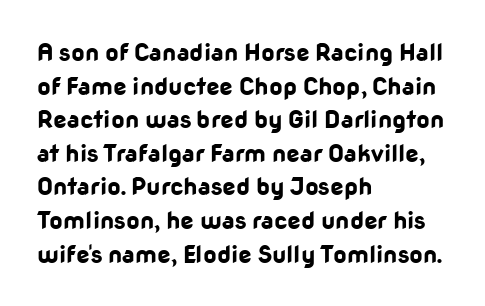
{"italic": "no", "bold": "yes", "underline": "no", "align": "left", "line_spacing": "normal", "line_spacing_ratio": 1.4, "letter_spacing": "normal", "letter_spacing_em": 0.0, "glyph_px": 24}
